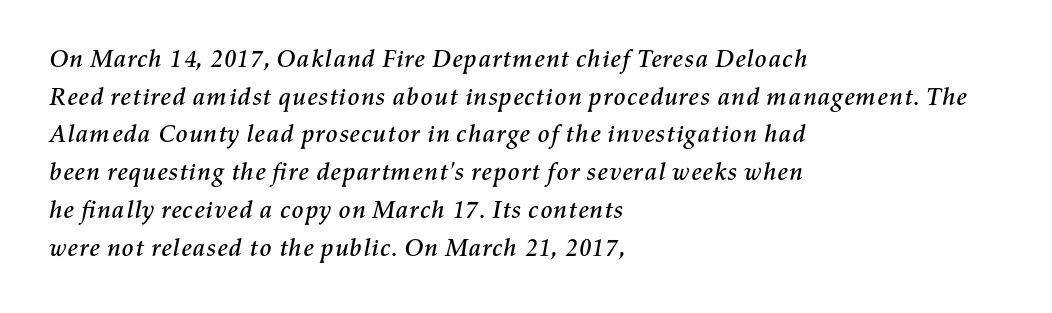
A bare baseline throughout the passage. Is the block centered? No — it sits flush against the left margin. Designer's note — italics engaged. Between one letter and the next there's only the usual sliver of space. How would I describe the line gaps? Plain and ordinary.
